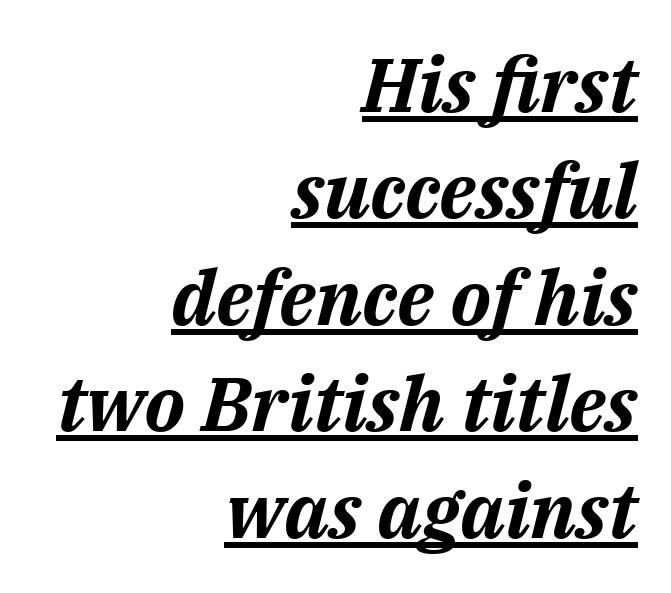
{"italic": "yes", "lean": "right", "slant_degrees": 14, "bold": "yes", "weight": "bold", "width": "normal", "stroke_contrast": "medium", "x_height": "medium", "monospaced": "no", "underline": "yes", "align": "right", "line_spacing": "normal", "line_spacing_ratio": 1.4, "letter_spacing": "normal", "letter_spacing_em": 0.0, "glyph_px": 76}
